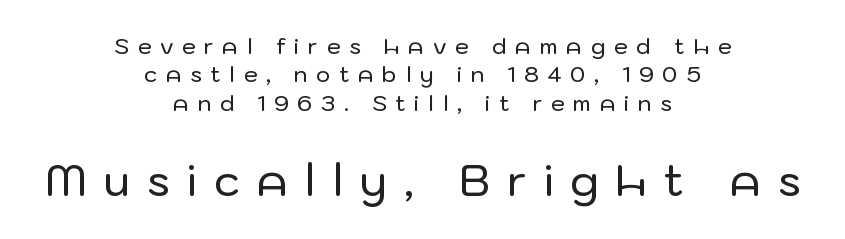
{"serif": "no", "italic": "no", "width": "normal", "stroke_contrast": "low", "x_height": "medium", "monospaced": "no", "underline": "no", "align": "center", "line_spacing": "normal", "line_spacing_ratio": 1.29, "letter_spacing": "wide", "letter_spacing_em": 0.39, "larger_block": "second", "size_ratio": 1.95, "glyph_px": 43}
